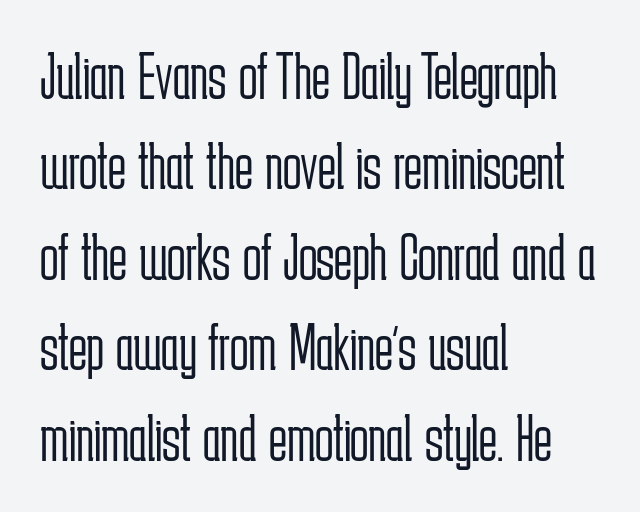
{"serif": "no", "italic": "no", "bold": "no", "weight": "light", "width": "condensed", "stroke_contrast": "low", "x_height": "medium", "monospaced": "no", "underline": "no", "align": "left", "line_spacing": "normal", "line_spacing_ratio": 1.33, "letter_spacing": "normal", "letter_spacing_em": 0.0, "glyph_px": 68}
